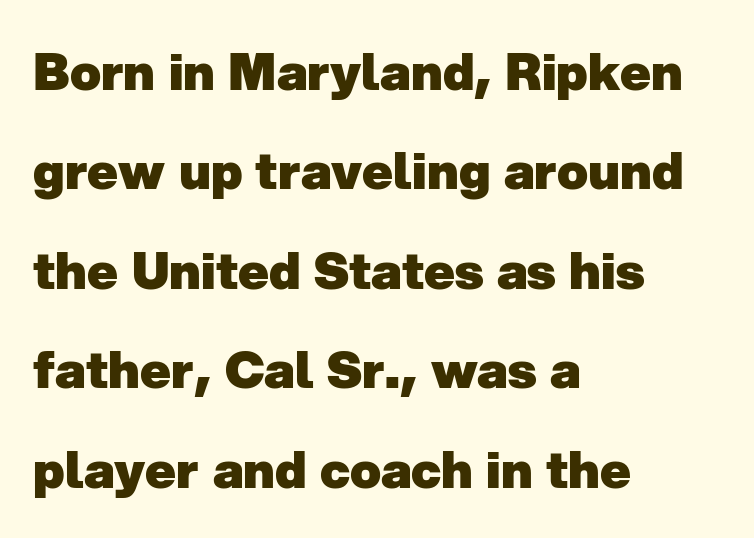
{"serif": "no", "bold": "yes", "weight": "heavy", "width": "normal", "stroke_contrast": "low", "x_height": "medium", "monospaced": "no", "underline": "no", "align": "left", "line_spacing": "loose", "line_spacing_ratio": 1.95, "letter_spacing": "normal", "letter_spacing_em": 0.0, "glyph_px": 51}
